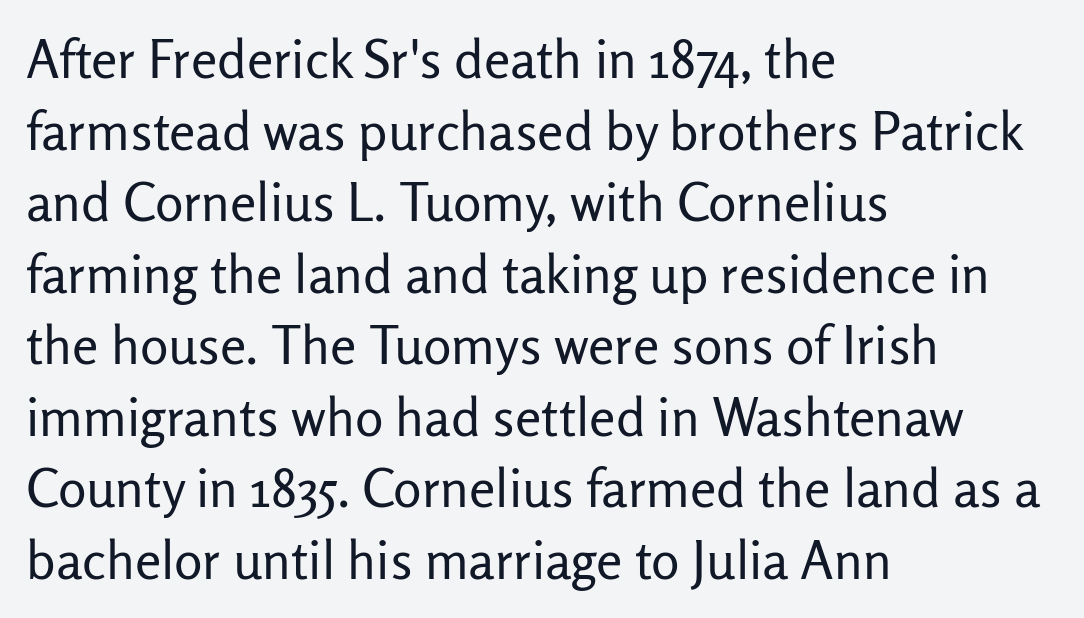
{"serif": "no", "italic": "no", "bold": "no", "weight": "regular", "width": "normal", "stroke_contrast": "low", "x_height": "medium", "monospaced": "no", "underline": "no", "align": "left", "line_spacing": "normal", "line_spacing_ratio": 1.35, "letter_spacing": "normal", "letter_spacing_em": 0.0, "glyph_px": 53}
